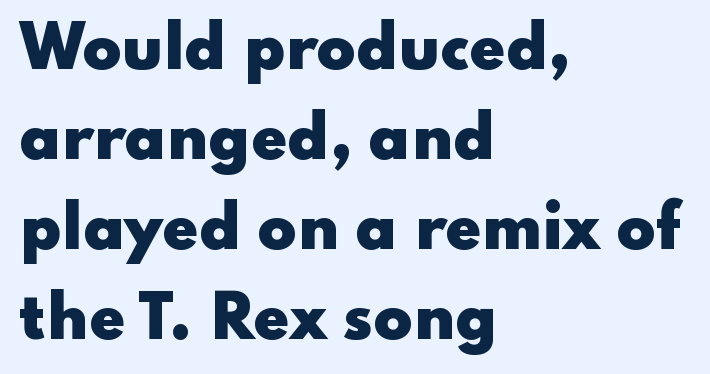
Q: Is the text bold? A: Yes.
Q: Is the text italic (slanted)? A: No, it is upright.
Q: Is the typeface a serif or a sans-serif typeface? A: Sans-serif.
Q: Is the text underlined? A: No.
Q: How is the paragraph aligned? A: Left-aligned.
Q: Is the spacing between letters normal or unusually wide? A: Normal.
Q: Is the spacing between lines tight, normal or loose? A: Normal.
Q: Width (condensed, normal, or wide)? A: Wide.
Q: Stroke contrast? A: Low.
Q: x-height? A: Small.
Q: Monospaced? A: No.
